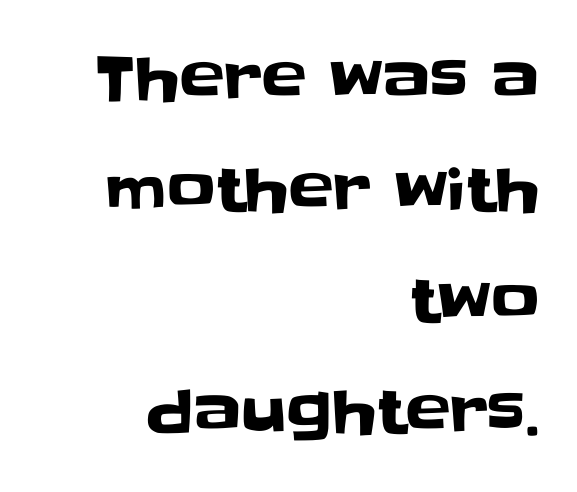
{"serif": "no", "italic": "no", "width": "normal", "stroke_contrast": "low", "x_height": "large", "monospaced": "no", "underline": "no", "align": "right", "line_spacing_ratio": 1.85, "letter_spacing": "normal", "letter_spacing_em": 0.0, "glyph_px": 60}
